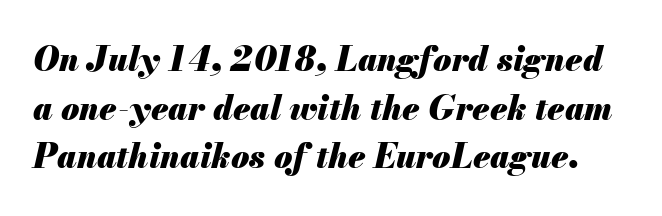
Thick stems and heavy bowls — unmistakably bold. A bare baseline throughout the passage. You could not count columns in this text — the font is proportionally spaced. Does the leading feel generous? No, just average. The passage shown has conventional tracking throughout.
